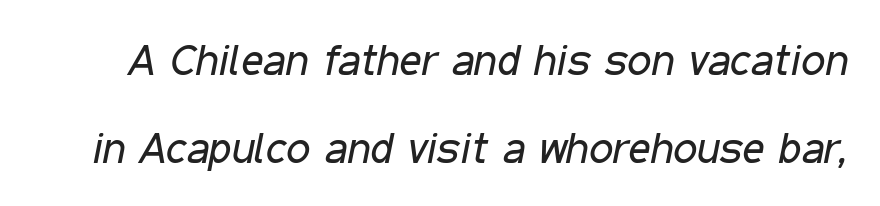
{"italic": "yes", "lean": "right", "slant_degrees": 11, "bold": "no", "weight": "regular", "width": "condensed", "stroke_contrast": "low", "x_height": "medium", "monospaced": "no", "underline": "no", "line_spacing": "loose", "line_spacing_ratio": 2.04, "letter_spacing": "normal", "letter_spacing_em": 0.0, "glyph_px": 43}
